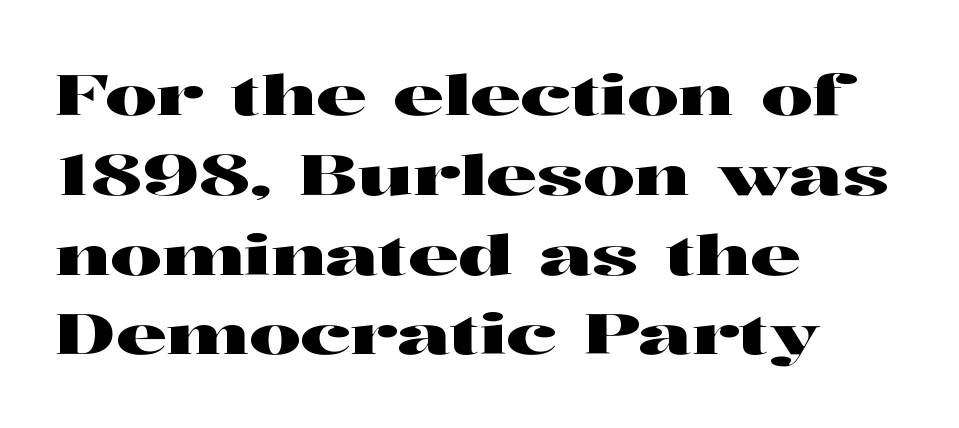
{"serif": "yes", "italic": "no", "width": "wide", "stroke_contrast": "high", "x_height": "medium", "monospaced": "no", "underline": "no", "align": "left", "line_spacing": "normal", "line_spacing_ratio": 1.4, "letter_spacing": "normal", "letter_spacing_em": 0.0, "glyph_px": 57}
